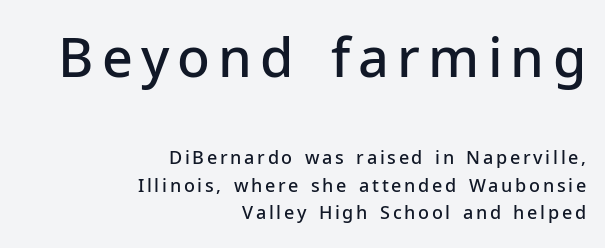
{"serif": "no", "italic": "no", "bold": "semi", "weight": "semibold", "width": "normal", "stroke_contrast": "low", "x_height": "medium", "monospaced": "no", "underline": "no", "align": "right", "line_spacing": "normal", "line_spacing_ratio": 1.52, "larger_block": "first", "size_ratio": 3.0, "glyph_px": 54}
